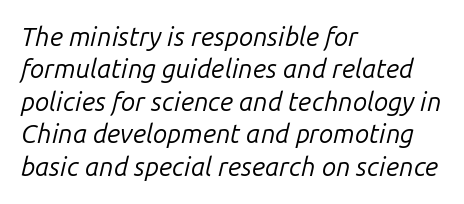
Q: Is the text bold? A: No.
Q: Is the text italic (slanted)? A: Yes, it leans right by about 14 degrees.
Q: Is the text underlined? A: No.
Q: How is the paragraph aligned? A: Left-aligned.
Q: Is the spacing between letters normal or unusually wide? A: Normal.
Q: Is the spacing between lines tight, normal or loose? A: Normal.
